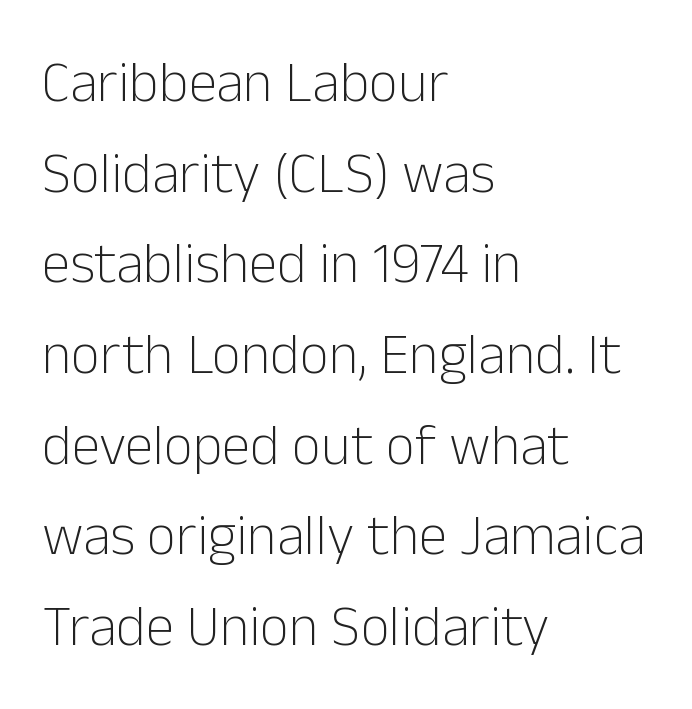
{"serif": "no", "italic": "no", "bold": "no", "weight": "light", "width": "normal", "stroke_contrast": "low", "x_height": "medium", "monospaced": "no", "underline": "no", "align": "left", "line_spacing": "normal", "line_spacing_ratio": 1.59, "letter_spacing": "normal", "letter_spacing_em": 0.0, "glyph_px": 57}
